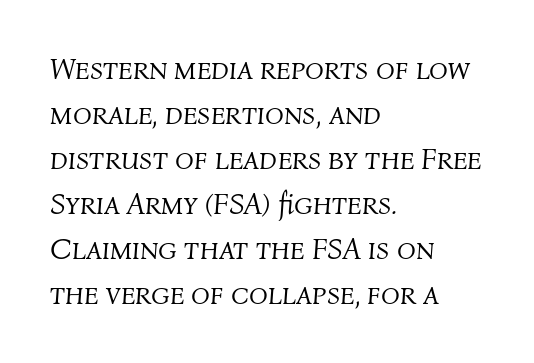
The image shows 31 px light type, italic (leaning right); set left-aligned, normal line spacing (1.45x), normal letter spacing, not underlined; medium stroke contrast and a medium x-height.
